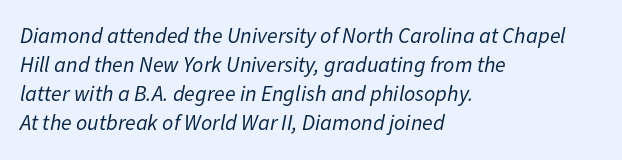
{"italic": "yes", "lean": "right", "slant_degrees": 11, "bold": "no", "underline": "no", "align": "left", "line_spacing": "normal", "line_spacing_ratio": 1.32, "letter_spacing": "normal", "letter_spacing_em": 0.0, "glyph_px": 22}
